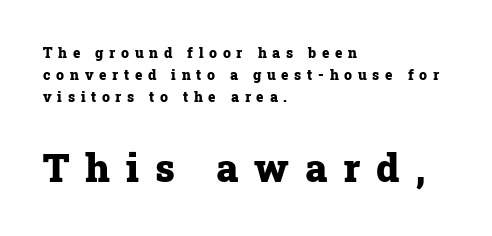
The tracking reads as deliberately expanded to a designer's eye. Examine the stroke ends and you'll spot serifs. Honestly, there is no underline to notice here at all. Leading: standard.
